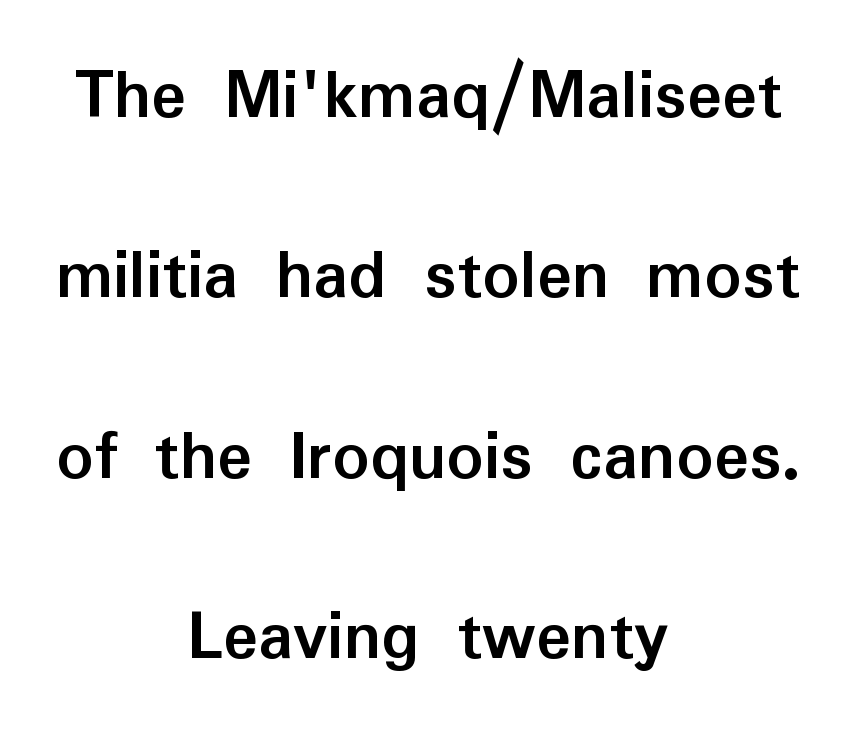
Q: Is the text bold? A: Yes.
Q: Is the text italic (slanted)? A: No, it is upright.
Q: Is the typeface a serif or a sans-serif typeface? A: Sans-serif.
Q: Is the text underlined? A: No.
Q: How is the paragraph aligned? A: Centered.
Q: Is the spacing between letters normal or unusually wide? A: Normal.
Q: Is the spacing between lines tight, normal or loose? A: Loose.
Q: Width (condensed, normal, or wide)? A: Normal.
Q: Stroke contrast? A: Low.
Q: x-height? A: Medium.
Q: Monospaced? A: No.
